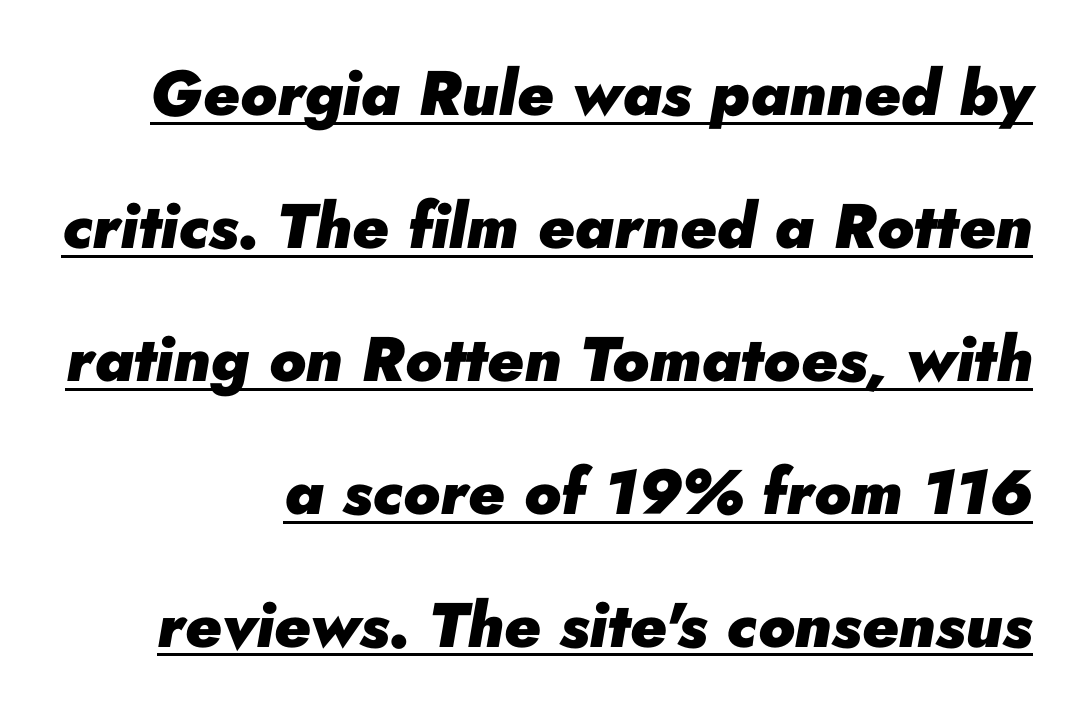
The image shows 63 px heavy type, italic (leaning right); set right-aligned, loose line spacing (2.11x), normal letter spacing, underlined; low stroke contrast and a small x-height.
